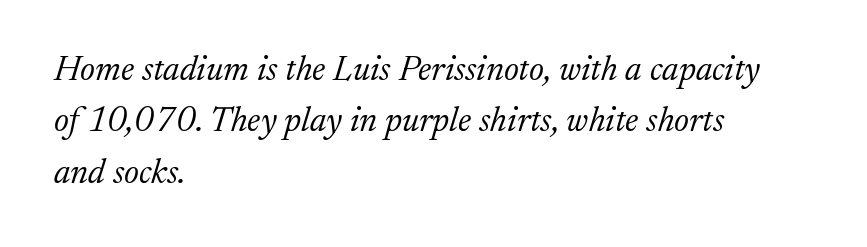
Successive baselines arrive at the customary interval. Inter-character spacing is left at the font's built-in metrics. This rendering employs a face with finishing strokes, i.e., a serif. Character widths vary here, with narrow letters taking less room than wide ones. The lines are quadded left. The face used here has a pronounced slope to its letters.
